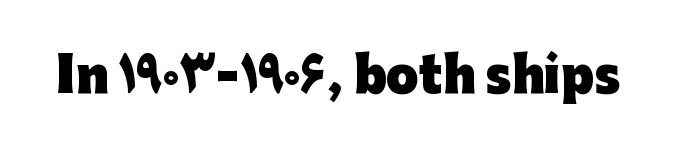
{"serif": "no", "italic": "no", "bold": "yes", "weight": "heavy", "width": "normal", "stroke_contrast": "low", "x_height": "medium", "monospaced": "no", "underline": "no", "letter_spacing": "normal", "letter_spacing_em": 0.0, "glyph_px": 47}
